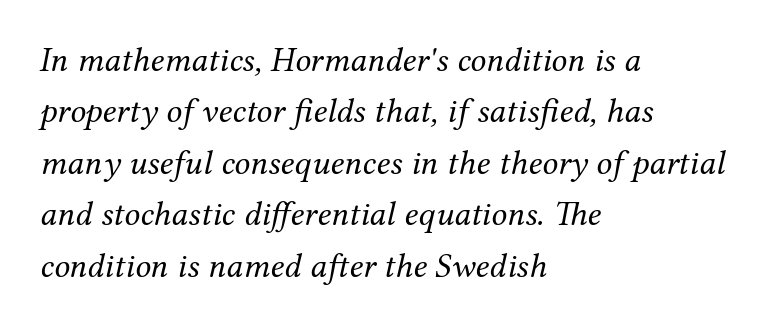
{"serif": "yes", "italic": "yes", "lean": "right", "slant_degrees": 12, "bold": "no", "weight": "regular", "width": "normal", "stroke_contrast": "medium", "x_height": "medium", "monospaced": "no", "underline": "no", "align": "left", "line_spacing": "normal", "line_spacing_ratio": 1.47, "letter_spacing": "normal", "letter_spacing_em": 0.0, "glyph_px": 35}
